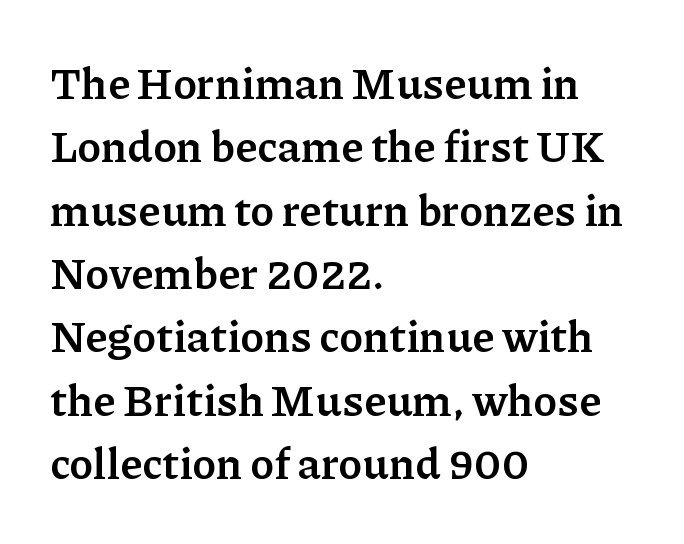
{"serif": "yes", "italic": "no", "bold": "yes", "weight": "semibold", "width": "normal", "stroke_contrast": "low", "x_height": "medium", "monospaced": "no", "underline": "no", "align": "left", "line_spacing": "normal", "line_spacing_ratio": 1.44, "letter_spacing": "normal", "letter_spacing_em": 0.0, "glyph_px": 44}
